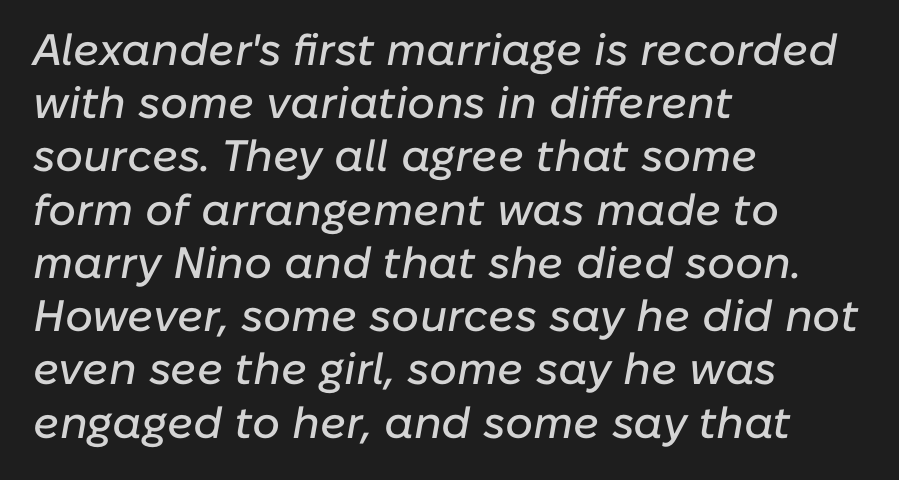
Style check: oblique. All the whitespace from short lines collects on the right. Think of a printed novel: that variable character pitch is what you see here. Each word holds together tightly as a unit, with standard inter-letter gaps. Has an underline been added? It has not.
